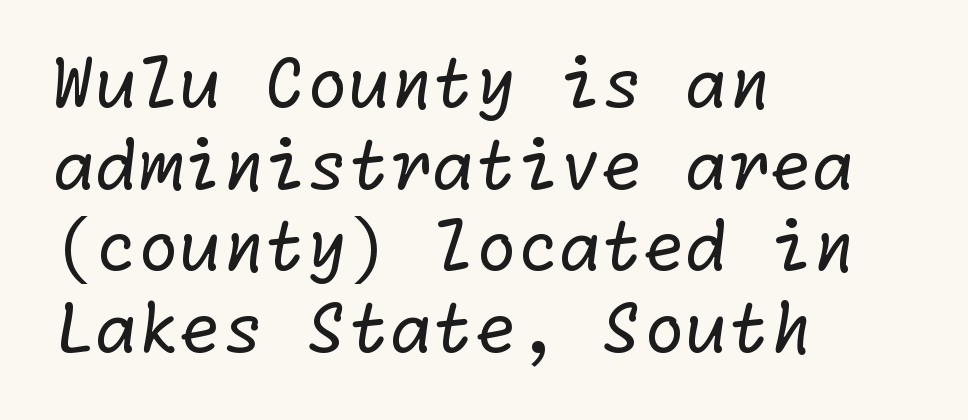
The image shows 68 px regular-weight sans-serif type; set left-aligned, line spacing 1.2x, normal letter spacing, not underlined; low stroke contrast and a medium x-height.
